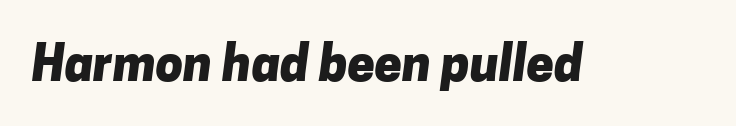
Q: Is the text bold? A: Yes.
Q: Is the typeface a serif or a sans-serif typeface? A: Sans-serif.
Q: Is the text underlined? A: No.
Q: Is the spacing between letters normal or unusually wide? A: Normal.
Q: Width (condensed, normal, or wide)? A: Normal.
Q: Stroke contrast? A: Low.
Q: x-height? A: Medium.
Q: Monospaced? A: No.
